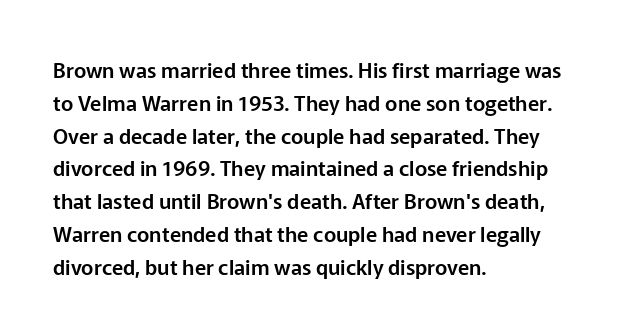
The image shows 21 px text type, upright; set left-aligned, normal line spacing (1.56x), normal letter spacing, not underlined.
